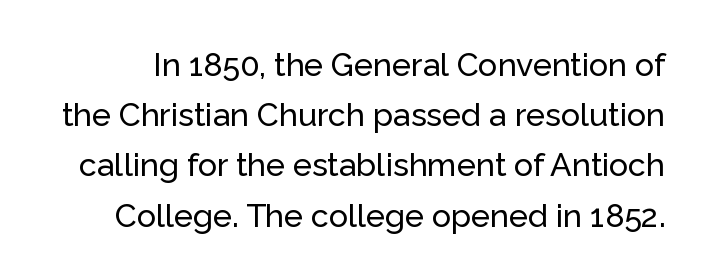
{"serif": "no", "italic": "no", "width": "normal", "stroke_contrast": "low", "x_height": "medium", "monospaced": "no", "underline": "no", "line_spacing": "normal", "line_spacing_ratio": 1.57, "letter_spacing": "normal", "letter_spacing_em": 0.0, "glyph_px": 32}
